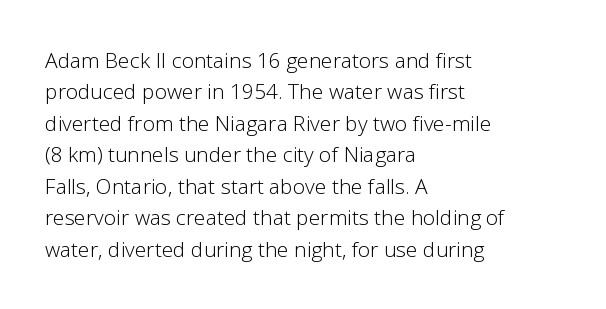
Q: Is the text bold? A: No.
Q: Is the text italic (slanted)? A: No, it is upright.
Q: Is the text underlined? A: No.
Q: How is the paragraph aligned? A: Left-aligned.
Q: Is the spacing between letters normal or unusually wide? A: Normal.
Q: Is the spacing between lines tight, normal or loose? A: Normal.
